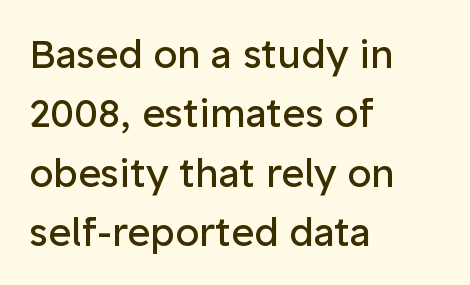
Q: Is the text bold? A: No.
Q: Is the text italic (slanted)? A: No, it is upright.
Q: Is the typeface a serif or a sans-serif typeface? A: Sans-serif.
Q: Is the text underlined? A: No.
Q: How is the paragraph aligned? A: Left-aligned.
Q: Is the spacing between letters normal or unusually wide? A: Normal.
Q: Is the spacing between lines tight, normal or loose? A: Normal.
Q: Width (condensed, normal, or wide)? A: Normal.
Q: Stroke contrast? A: Low.
Q: x-height? A: Medium.
Q: Monospaced? A: No.
